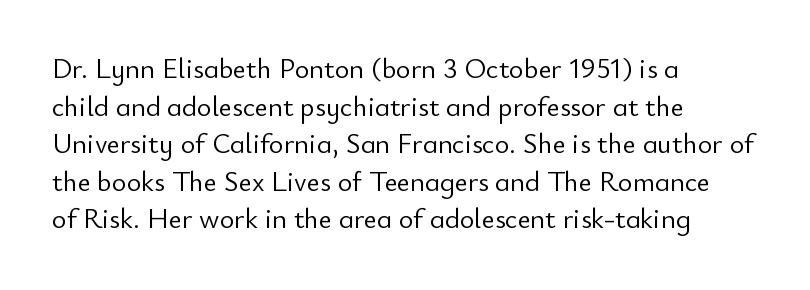
{"serif": "no", "italic": "no", "bold": "no", "weight": "light", "width": "normal", "stroke_contrast": "low", "x_height": "small", "monospaced": "no", "underline": "no", "align": "left", "line_spacing": "normal", "line_spacing_ratio": 1.34, "letter_spacing": "normal", "letter_spacing_em": 0.0, "glyph_px": 28}
